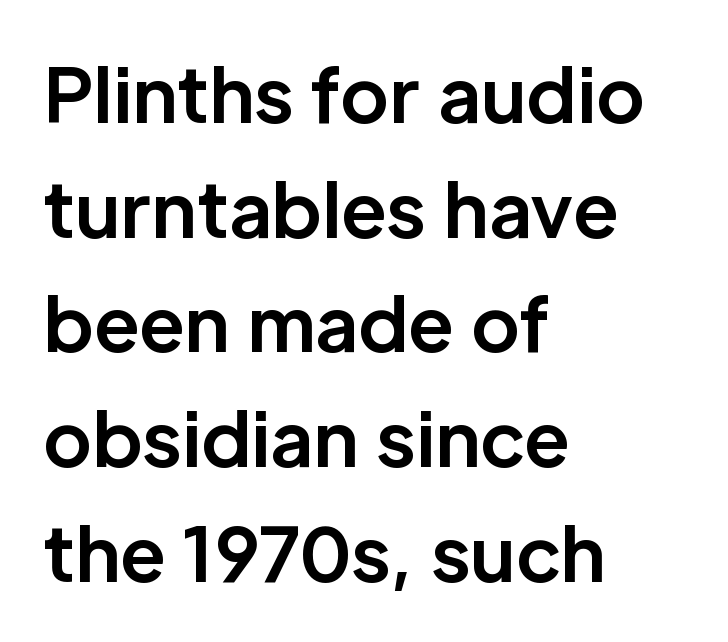
Short and long lines alike share a common starting point at left. A clean baseline with only descenders dipping below it. The face used here is a sans, in the tradition of grotesques and geometrics. The face used here is proportionally spaced, like ordinary book or web type.
